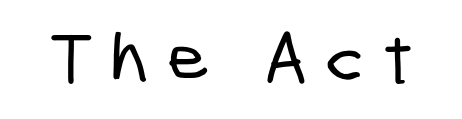
The image shows 72 px condensed sans-serif type; set unusually wide letter spacing (+0.25 em), not underlined; low stroke contrast and a medium x-height.
